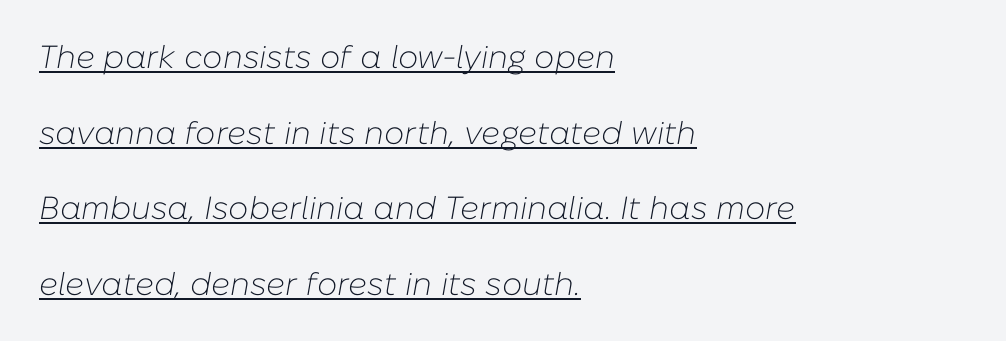
{"italic": "yes", "lean": "right", "slant_degrees": 10, "bold": "no", "weight": "light", "width": "normal", "stroke_contrast": "low", "x_height": "medium", "monospaced": "no", "underline": "yes", "align": "left", "line_spacing": "loose", "line_spacing_ratio": 2.36, "letter_spacing": "normal", "letter_spacing_em": 0.0, "glyph_px": 32}
